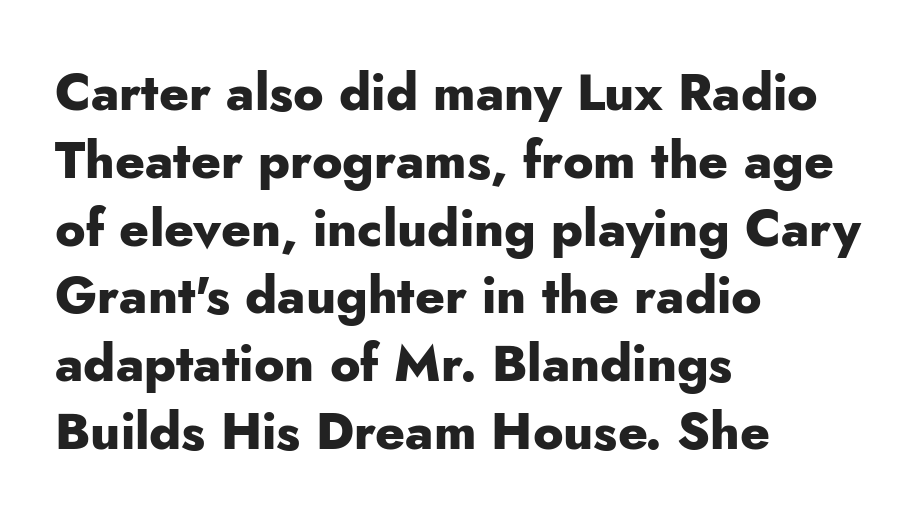
The image shows 51 px heavy sans-serif type, upright; set left-aligned, normal line spacing (1.33x), normal letter spacing, not underlined; low stroke contrast and a small x-height.
